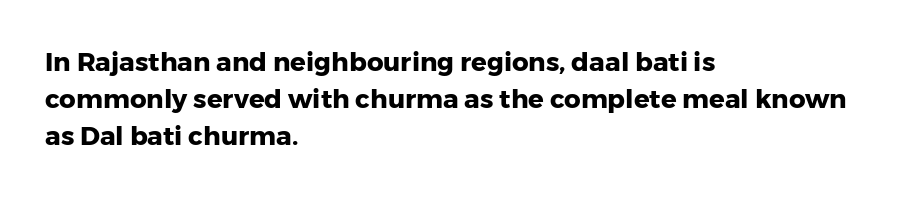
The image shows 26 px bold type, upright; set left-aligned, normal line spacing (1.43x), normal letter spacing, not underlined.
